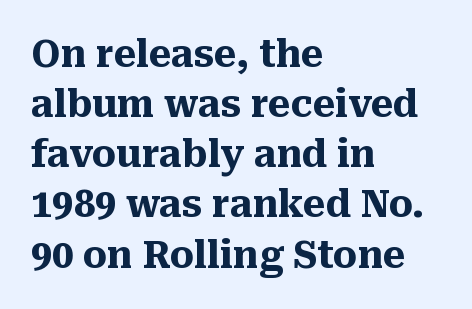
Q: Is the text bold? A: Yes.
Q: Is the text italic (slanted)? A: No, it is upright.
Q: Is the typeface a serif or a sans-serif typeface? A: Serif.
Q: Is the text underlined? A: No.
Q: How is the paragraph aligned? A: Left-aligned.
Q: Is the spacing between letters normal or unusually wide? A: Normal.
Q: Is the spacing between lines tight, normal or loose? A: Normal.
Q: Width (condensed, normal, or wide)? A: Normal.
Q: Stroke contrast? A: Medium.
Q: x-height? A: Medium.
Q: Monospaced? A: No.
